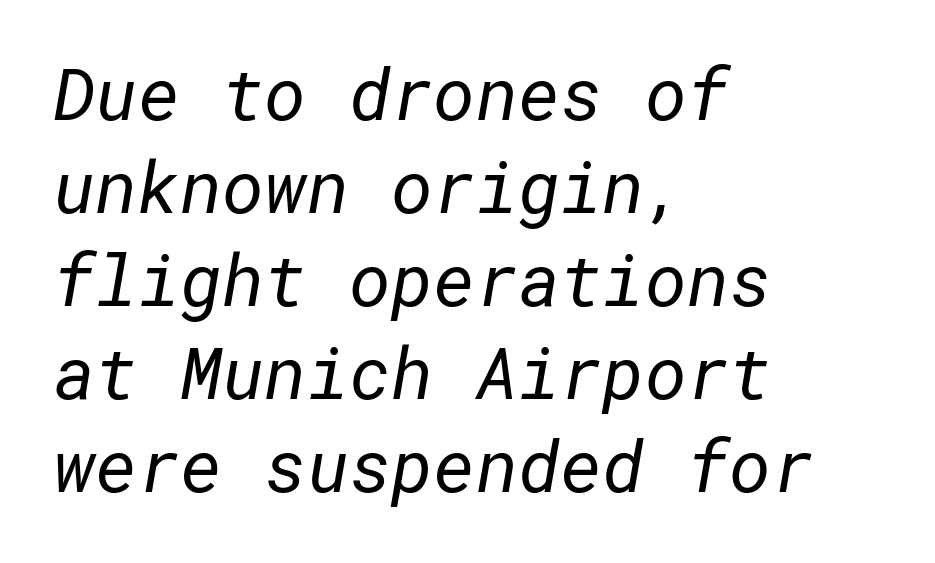
{"serif": "no", "bold": "no", "weight": "regular", "width": "normal", "stroke_contrast": "low", "x_height": "medium", "underline": "no", "align": "left", "line_spacing": "normal", "line_spacing_ratio": 1.29, "letter_spacing": "normal", "letter_spacing_em": 0.0, "glyph_px": 72}
